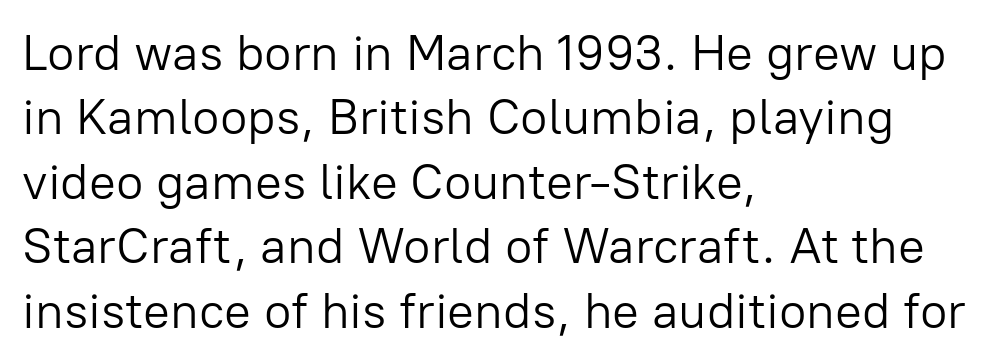
{"serif": "no", "italic": "no", "bold": "no", "weight": "light", "width": "normal", "stroke_contrast": "low", "x_height": "medium", "monospaced": "no", "underline": "no", "align": "left", "line_spacing": "normal", "line_spacing_ratio": 1.29, "letter_spacing": "normal", "letter_spacing_em": 0.0, "glyph_px": 50}
